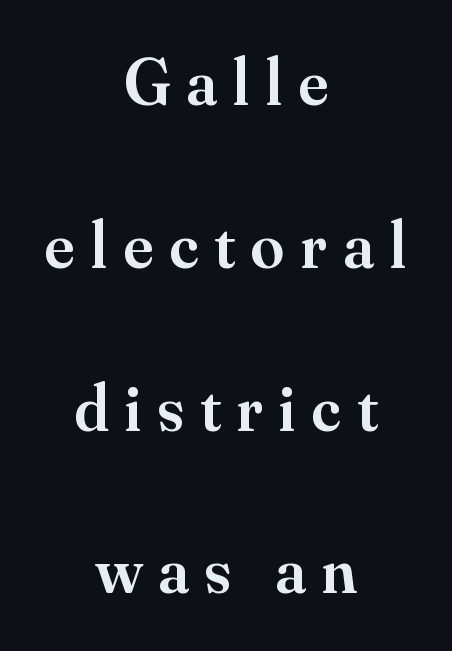
A somewhat darkened texture: the type is semibold rather than bold. Characters follow at a spacing far wider than the type designer built in. Bare-footed words on every line. These lines are rendered in a variable-pitch font.
